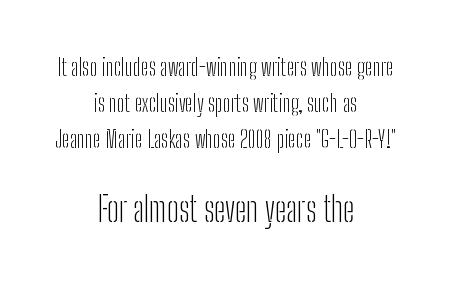
No word sits above an underline. The letters look calm and open, with moderate or lighter stems. Caption: multi-line text, centered on the measure. A typesetter would call this leading conventional body-copy spacing. A typesetter would mark this as roman, not italic. Is the lower block the larger one? Yes — the lower block carries the bigger type.
